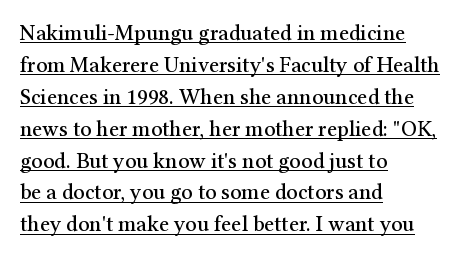
{"italic": "no", "underline": "yes", "align": "left", "line_spacing": "normal", "line_spacing_ratio": 1.45, "letter_spacing": "normal", "letter_spacing_em": 0.0, "glyph_px": 22}
